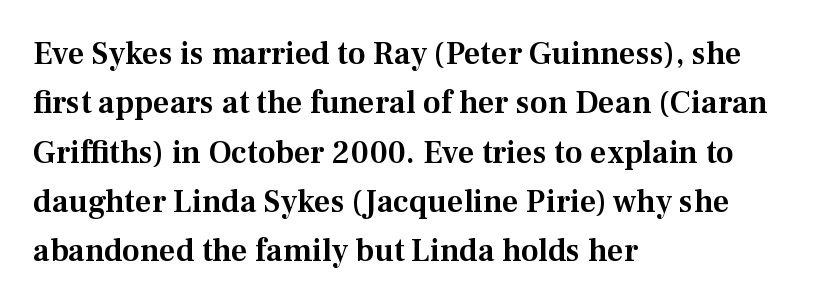
The image shows 32 px serif type, upright; set left-aligned, normal line spacing (1.54x), normal letter spacing, not underlined; medium stroke contrast and a medium x-height.
